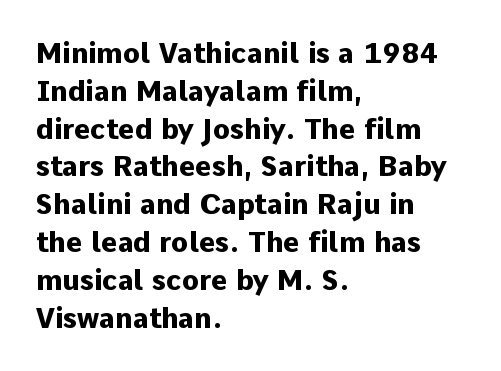
Q: Is the text bold? A: Yes.
Q: Is the text italic (slanted)? A: No, it is upright.
Q: Is the typeface a serif or a sans-serif typeface? A: Sans-serif.
Q: Is the text underlined? A: No.
Q: How is the paragraph aligned? A: Left-aligned.
Q: Is the spacing between letters normal or unusually wide? A: Normal.
Q: Is the spacing between lines tight, normal or loose? A: Normal.
Q: Width (condensed, normal, or wide)? A: Normal.
Q: Stroke contrast? A: Low.
Q: x-height? A: Medium.
Q: Monospaced? A: No.
